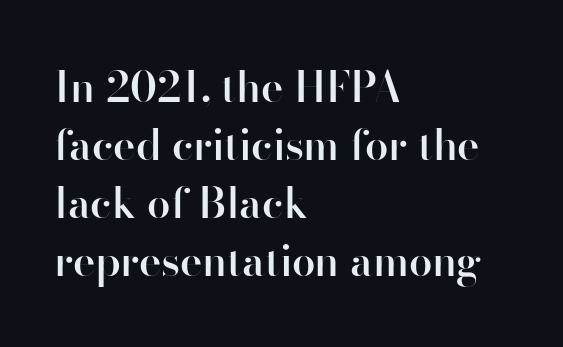
Leftover space on each line is placed entirely after the last word. Reading down the column, the eye jumps a familiar distance to each next line. The letters are semibold — heavier than regular but short of a full bold. Spacing verdict: proportional, widths tailored to each character.
